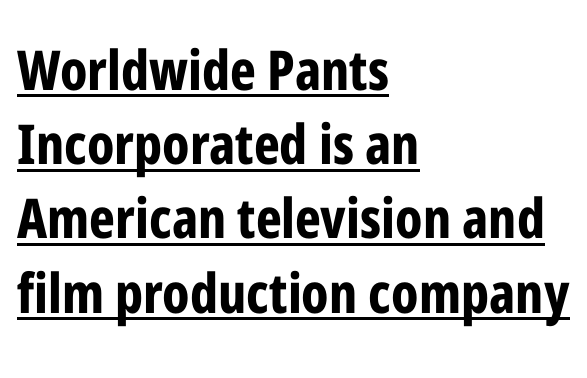
On the weight axis this lands at bold, roughly 700. The line texture is even and compact thanks to regular tracking. A typographer would call this underscored text. Is this a fixed-width face? No — the glyphs have proportional, varying widths. Rendered with straight, roman letterforms. These lines are set flush left with a ragged right edge.
